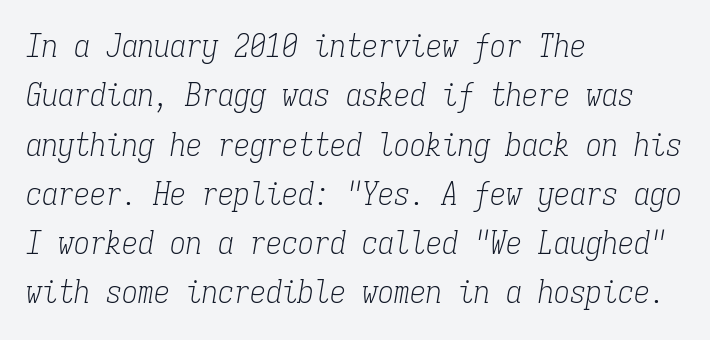
Q: Is the text bold? A: No.
Q: Is the text italic (slanted)? A: Yes, it leans right by about 9 degrees.
Q: Is the typeface a serif or a sans-serif typeface? A: Serif.
Q: Is the text underlined? A: No.
Q: How is the paragraph aligned? A: Left-aligned.
Q: Is the spacing between letters normal or unusually wide? A: Normal.
Q: Is the spacing between lines tight, normal or loose? A: Normal.
Q: Width (condensed, normal, or wide)? A: Condensed.
Q: Stroke contrast? A: Low.
Q: x-height? A: Medium.
Q: Monospaced? A: Yes.
